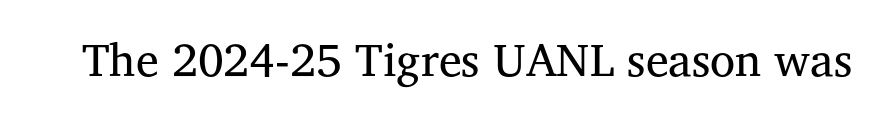
Q: Is the text bold? A: No.
Q: Is the text italic (slanted)? A: No, it is upright.
Q: Is the typeface a serif or a sans-serif typeface? A: Serif.
Q: Is the text underlined? A: No.
Q: Is the spacing between letters normal or unusually wide? A: Normal.
Q: Width (condensed, normal, or wide)? A: Normal.
Q: Stroke contrast? A: Medium.
Q: x-height? A: Medium.
Q: Monospaced? A: No.
